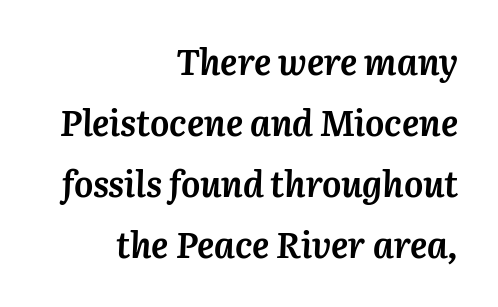
{"italic": "yes", "lean": "right", "slant_degrees": 3, "bold": "yes", "weight": "semibold", "width": "normal", "stroke_contrast": "medium", "x_height": "medium", "monospaced": "no", "underline": "no", "align": "right", "line_spacing": "normal", "line_spacing_ratio": 1.69, "letter_spacing": "normal", "letter_spacing_em": 0.0, "glyph_px": 36}
